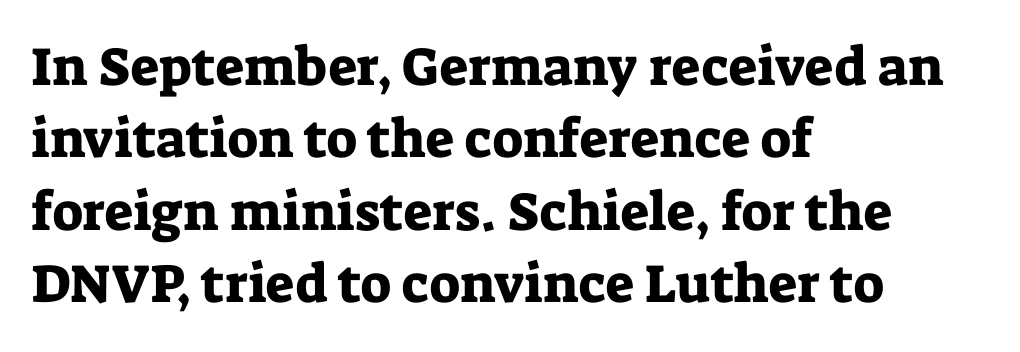
The passage shown stacks its lines at a standard gap. Notice how the stems are strictly vertical — no italics here. If you drew a ruler down the left edge, every line would touch it. Glyph-to-glyph distance matches everyday printed text. The foot of each line stays bare and open.
